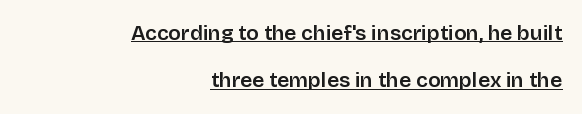
{"italic": "no", "underline": "yes", "align": "right", "line_spacing": "loose", "line_spacing_ratio": 2.26, "letter_spacing": "normal", "letter_spacing_em": 0.0, "glyph_px": 21}
